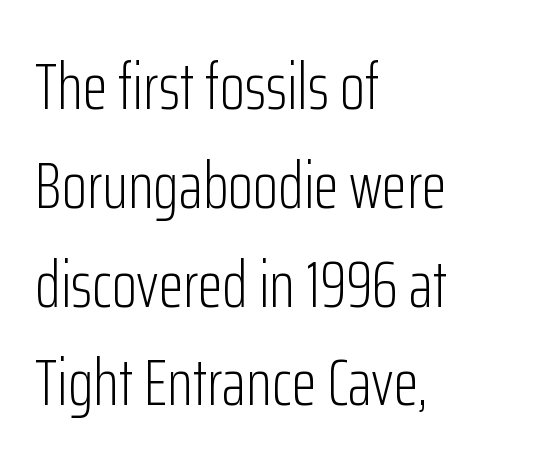
The image shows 65 px light, condensed sans-serif type, upright; set left-aligned, normal line spacing (1.52x), normal letter spacing, not underlined; low stroke contrast and a medium x-height.
